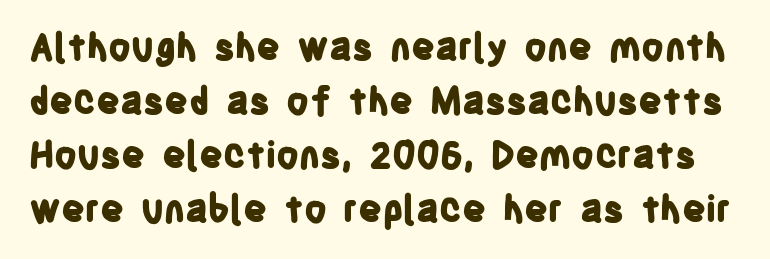
Q: Is the text bold? A: Yes.
Q: Is the text italic (slanted)? A: No, it is upright.
Q: Is the typeface a serif or a sans-serif typeface? A: Sans-serif.
Q: Is the text underlined? A: No.
Q: Is the spacing between letters normal or unusually wide? A: Normal.
Q: Is the spacing between lines tight, normal or loose? A: Normal.
Q: Width (condensed, normal, or wide)? A: Condensed.
Q: Stroke contrast? A: Low.
Q: x-height? A: Large.
Q: Monospaced? A: No.
